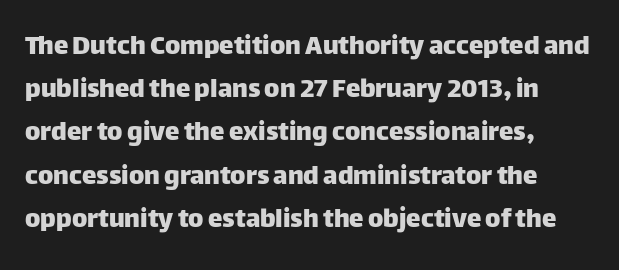
It's the straight-up-and-down kind of type. Glance below the letters and you will spot only blank space. Students, observe: this is what conventionally led text looks like. Is this a fixed-width face? No — the glyphs have proportional, varying widths. Line beginnings align vertically; line endings do not.
